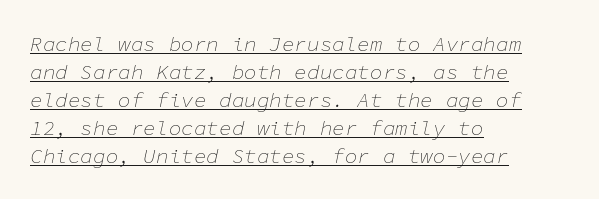
Quick note: interline space is typical. In designer terms, the underline attribute is active on this setting. Casual observation: everything's shoved over to the left. The passage shown is not bold in any degree. Every character sits at an angle, as italics do.
